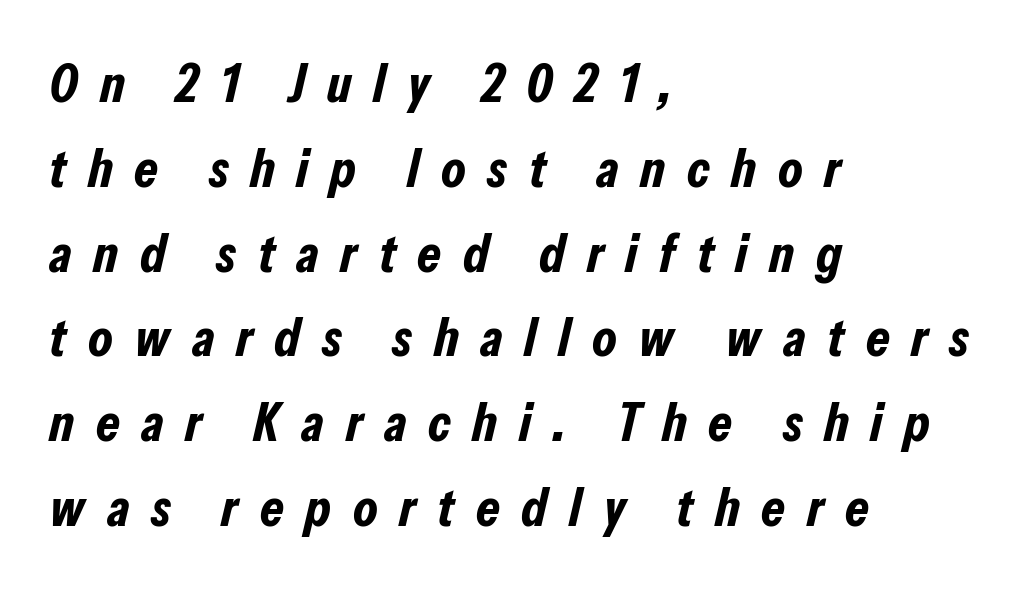
Q: Is the text bold? A: Yes.
Q: Is the text italic (slanted)? A: Yes, it leans right by about 13 degrees.
Q: Is the text underlined? A: No.
Q: How is the paragraph aligned? A: Left-aligned.
Q: Is the spacing between letters normal or unusually wide? A: Unusually wide.
Q: Is the spacing between lines tight, normal or loose? A: Normal.
Q: Width (condensed, normal, or wide)? A: Condensed.
Q: Stroke contrast? A: Low.
Q: x-height? A: Medium.
Q: Monospaced? A: No.
